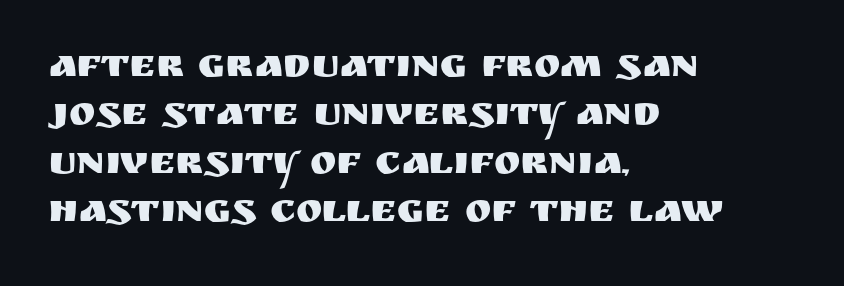
You can tell from the bare stems that sans-serif type was used. Notice how the passage keeps a crisp vertical edge on the left only. Lines of text with bare space underneath. Ascenders rise straight up at ninety degrees. Observe the ordinary spacing: letters are neighbours, not strangers. This sample has the flowing, uneven cadence of proportional lettering.
